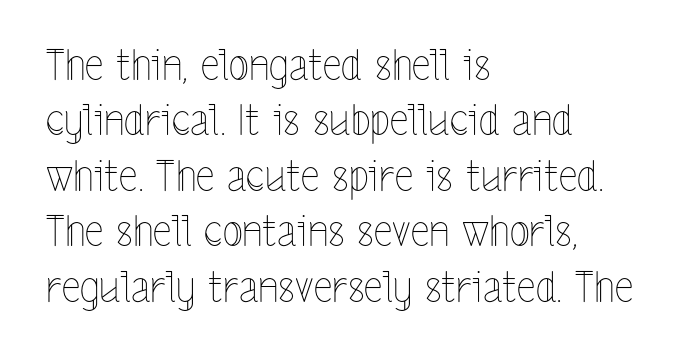
The image shows 42 px thin, condensed type, upright; set left-aligned, normal line spacing (1.32x), normal letter spacing, not underlined; a medium x-height.
